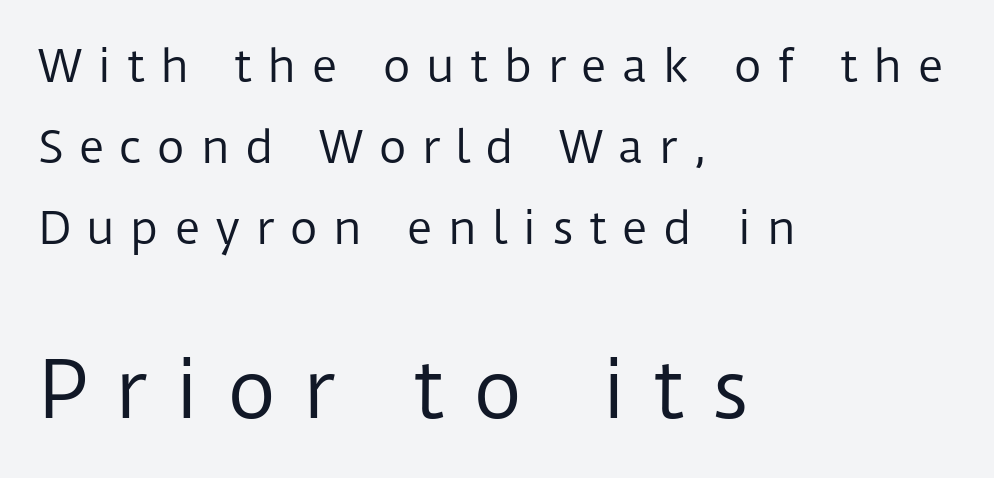
{"serif": "no", "italic": "no", "bold": "no", "weight": "regular", "width": "normal", "stroke_contrast": "low", "x_height": "medium", "monospaced": "no", "underline": "no", "align": "left", "line_spacing_ratio": 1.84, "letter_spacing": "wide", "letter_spacing_em": 0.34, "larger_block": "second", "size_ratio": 1.75, "glyph_px": 77}
